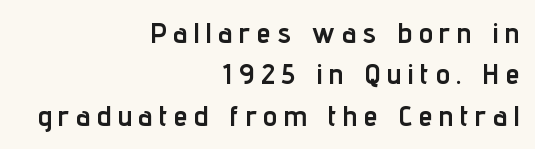
This sample uses an upright cut, with every glyph sitting square on the baseline. The leading is moderate, giving the passage an even texture. Strokes here are thick enough to call this a true bold. Leftover space on each line is placed entirely before the opening word. What kind of face is this? One without serifs — a sans.
